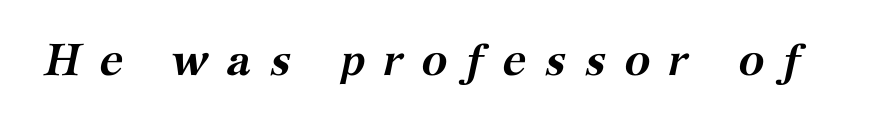
The image shows 44 px semibold serif type, italic (leaning right); set unusually wide letter spacing (+0.4 em), not underlined; medium stroke contrast and a medium x-height.
